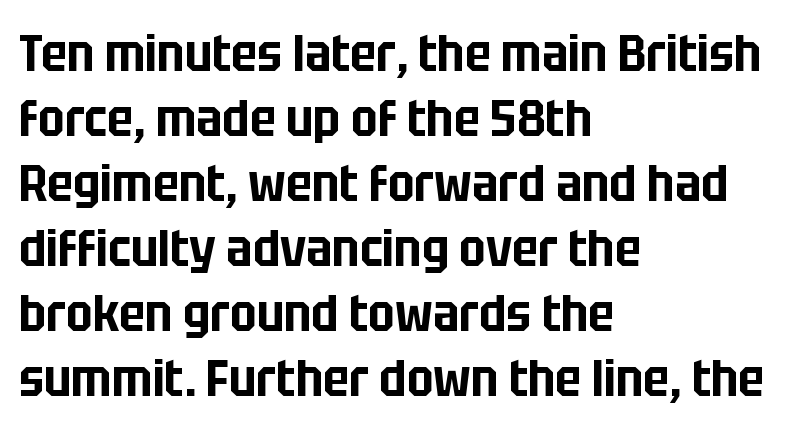
Unlike italic type, these characters show no tilt at all. Nothing unusual about the tracking: characters are spaced as the font intends. Teacher's note: observe the even left margin — that is flush-left alignment. The words here are not underlined. Classification — sans serif. Is this a fixed-width face? No — the glyphs have proportional, varying widths.
